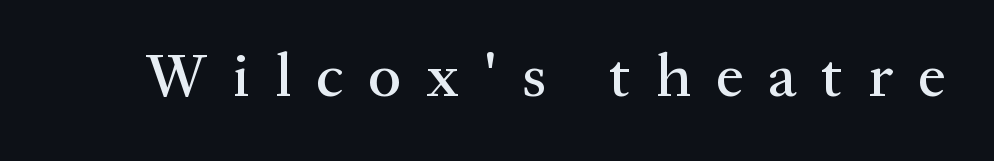
The image shows 62 px serif type, upright; set unusually wide letter spacing (+0.4 em), not underlined; medium stroke contrast and a medium x-height.
